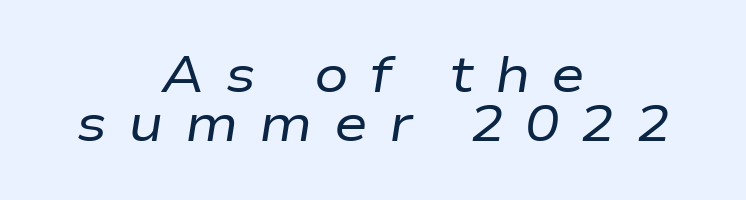
The image shows 51 px regular-weight, wide type, italic (leaning right); set centered, tight line spacing (0.97x), unusually wide letter spacing (+0.41 em), not underlined; low stroke contrast and a medium x-height.
